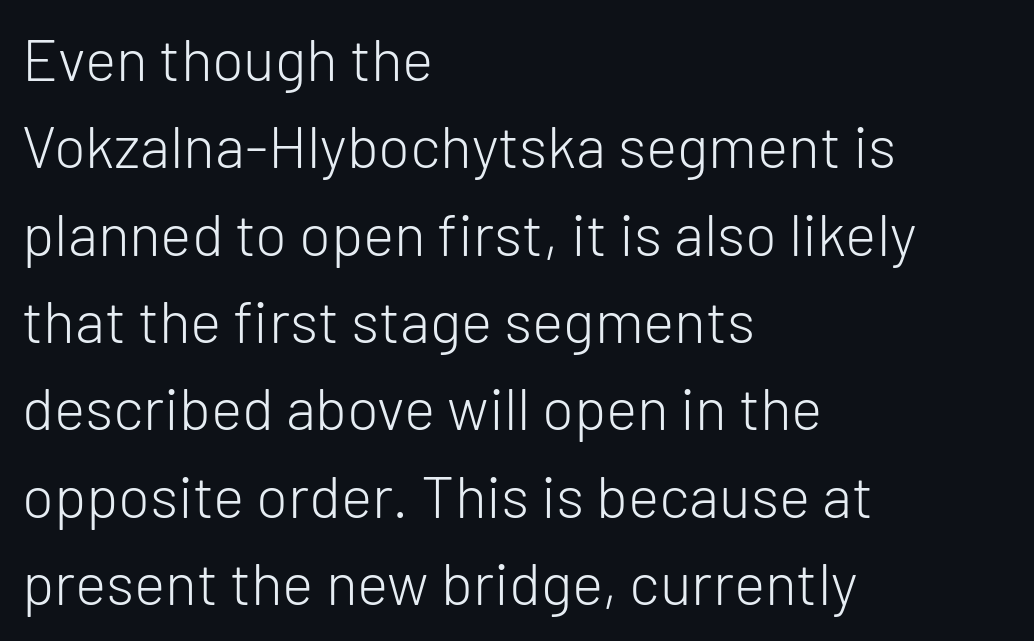
The image shows 59 px light sans-serif type, upright; set left-aligned, normal line spacing (1.48x), normal letter spacing, not underlined; low stroke contrast and a medium x-height.
